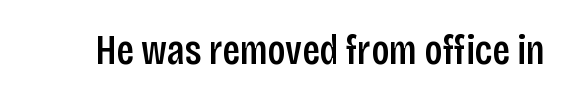
{"serif": "no", "italic": "no", "width": "condensed", "stroke_contrast": "low", "x_height": "large", "monospaced": "no", "underline": "no", "letter_spacing": "normal", "letter_spacing_em": 0.0, "glyph_px": 42}
